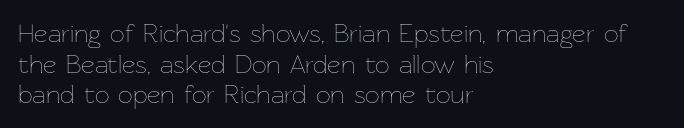
Q: Is the text bold? A: No.
Q: Is the text italic (slanted)? A: No, it is upright.
Q: Is the text underlined? A: No.
Q: How is the paragraph aligned? A: Left-aligned.
Q: Is the spacing between letters normal or unusually wide? A: Normal.
